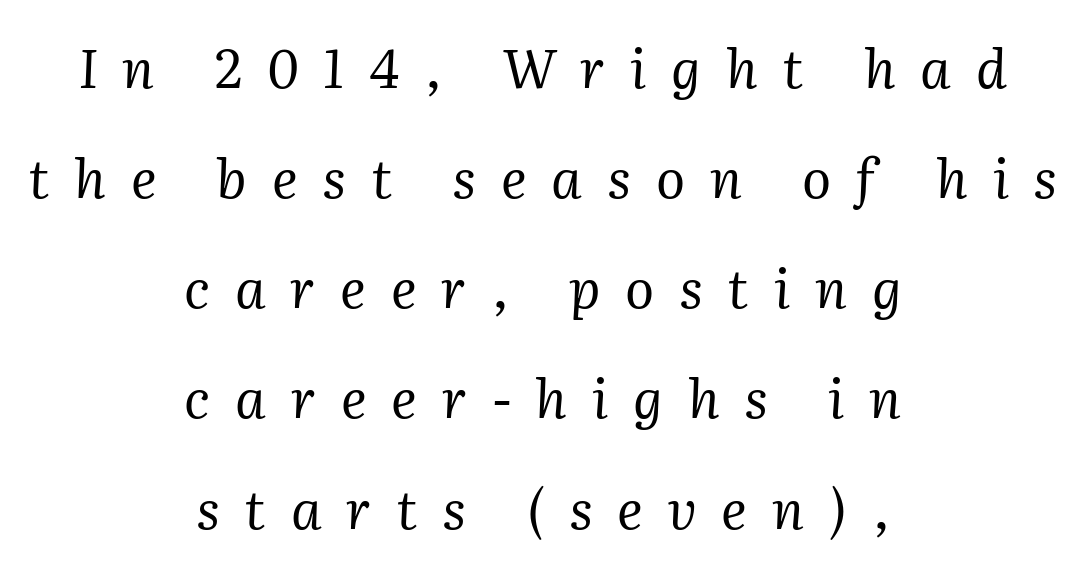
How would I describe the line gaps? Wide and relaxed. A typesetter would mark this as italic. Weight: in the light-to-regular range. The letters advance in unequal steps, a hallmark of proportional type. The characters display serif detailing at their extremities. The passage is arranged like a title page — every line centered.
